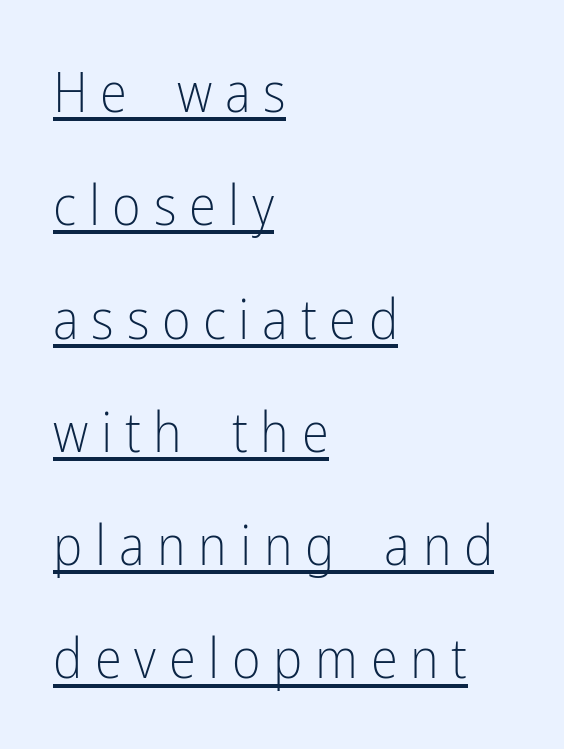
Q: Is the text bold? A: No.
Q: Is the text italic (slanted)? A: No, it is upright.
Q: Is the typeface a serif or a sans-serif typeface? A: Sans-serif.
Q: Is the text underlined? A: Yes.
Q: How is the paragraph aligned? A: Left-aligned.
Q: Is the spacing between letters normal or unusually wide? A: Unusually wide.
Q: Is the spacing between lines tight, normal or loose? A: Loose.
Q: Width (condensed, normal, or wide)? A: Condensed.
Q: Stroke contrast? A: Low.
Q: x-height? A: Medium.
Q: Monospaced? A: No.
